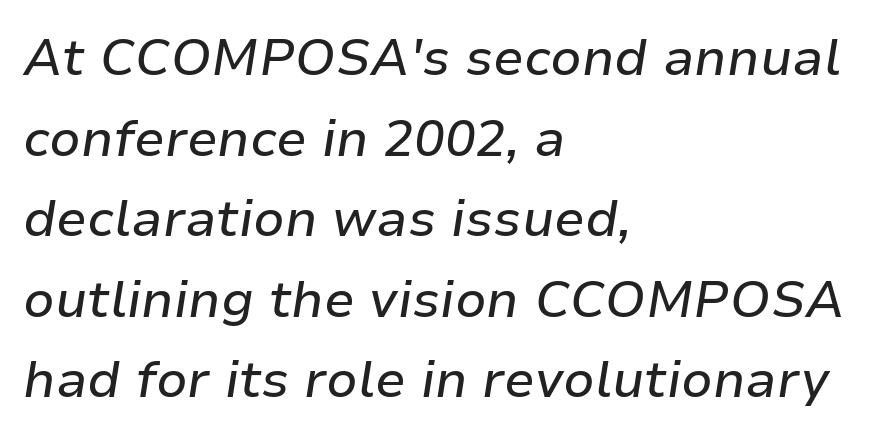
{"italic": "yes", "lean": "right", "slant_degrees": 9, "width": "normal", "stroke_contrast": "low", "x_height": "medium", "monospaced": "no", "underline": "no", "align": "left", "line_spacing": "normal", "line_spacing_ratio": 1.58, "letter_spacing": "normal", "letter_spacing_em": 0.0, "glyph_px": 51}
